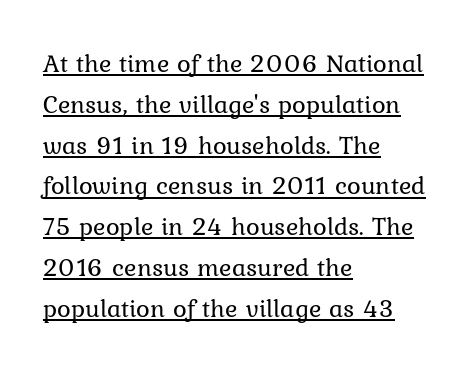
The image shows 26 px text type, upright; set left-aligned, normal line spacing (1.57x), normal letter spacing, underlined.
